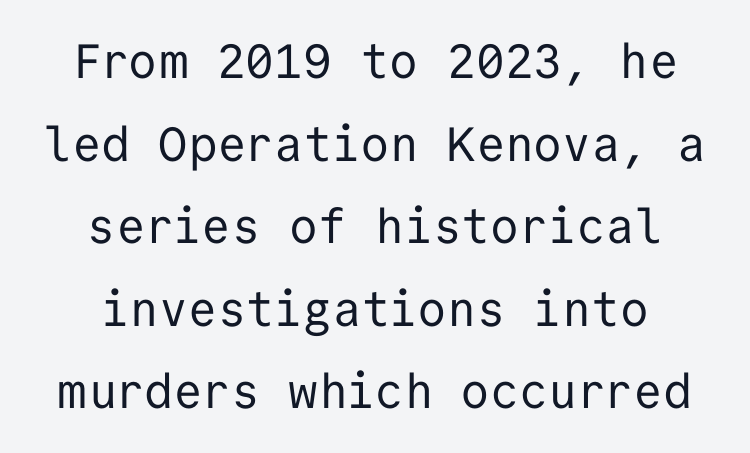
{"serif": "no", "italic": "no", "bold": "no", "weight": "regular", "width": "normal", "stroke_contrast": "low", "x_height": "medium", "monospaced": "yes", "underline": "no", "align": "center", "line_spacing_ratio": 1.72, "letter_spacing": "normal", "letter_spacing_em": 0.0, "glyph_px": 48}
